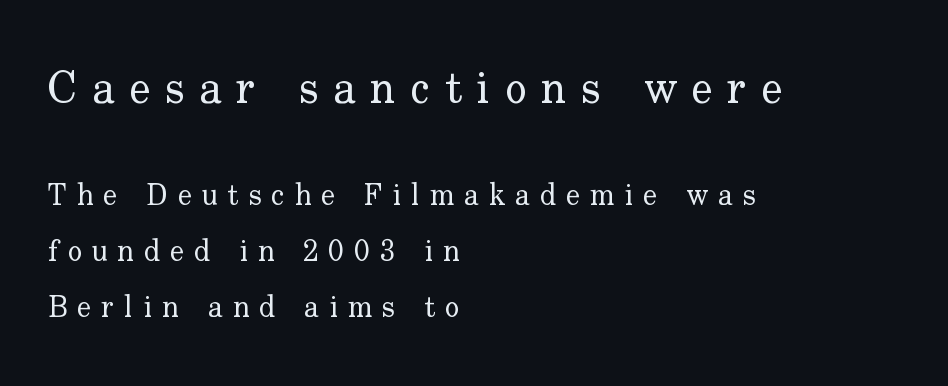
Q: Is the text bold? A: No.
Q: Is the text italic (slanted)? A: No, it is upright.
Q: Is the typeface a serif or a sans-serif typeface? A: Serif.
Q: Is the text underlined? A: No.
Q: How is the paragraph aligned? A: Left-aligned.
Q: Is the spacing between letters normal or unusually wide? A: Unusually wide.
Q: Which block of text is set in a larger size, the first (top) or the second (bottom)? A: The first (top) one.
Q: Width (condensed, normal, or wide)? A: Normal.
Q: Stroke contrast? A: Low.
Q: x-height? A: Small.
Q: Monospaced? A: No.
